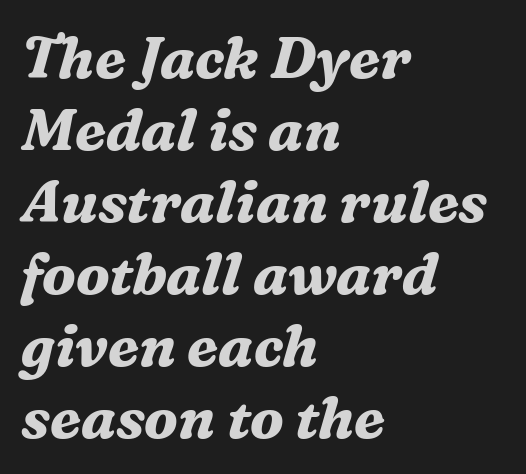
Font category for this specimen: serif. These lines keep a tight, regular rhythm from letter to letter. In terms of weight, the rendering is a true, heavy bold. Looks like regular typesetting: each glyph gets only the width it needs. Where is the straight margin? On the left.
